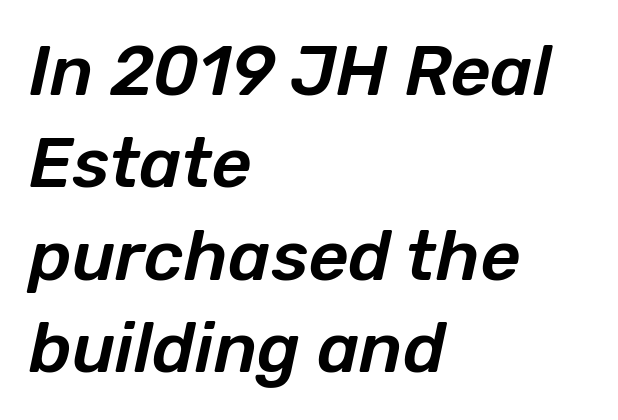
The image shows 70 px text type, italic (leaning right); set left-aligned, normal line spacing (1.32x), normal letter spacing, not underlined; low stroke contrast and a medium x-height.
